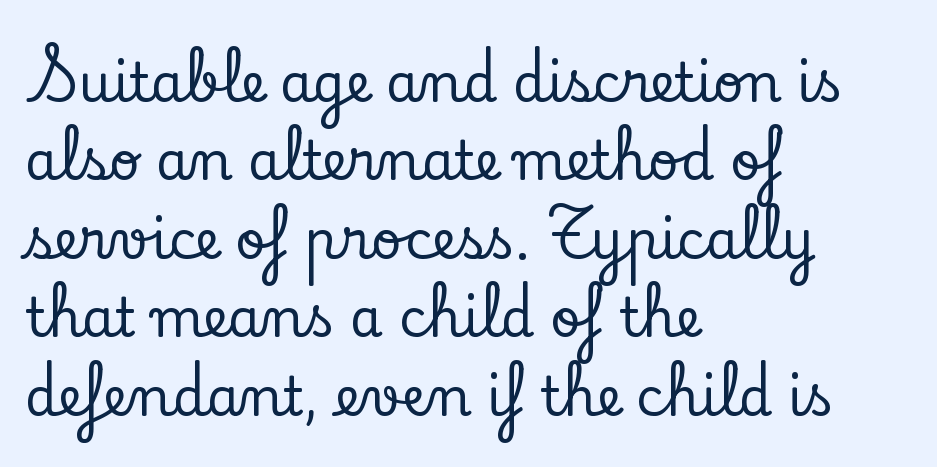
{"serif": "yes", "italic": "no", "width": "normal", "stroke_contrast": "low", "x_height": "small", "monospaced": "no", "underline": "no", "align": "left", "line_spacing": "normal", "line_spacing_ratio": 1.48, "letter_spacing": "normal", "letter_spacing_em": 0.0, "glyph_px": 53}
